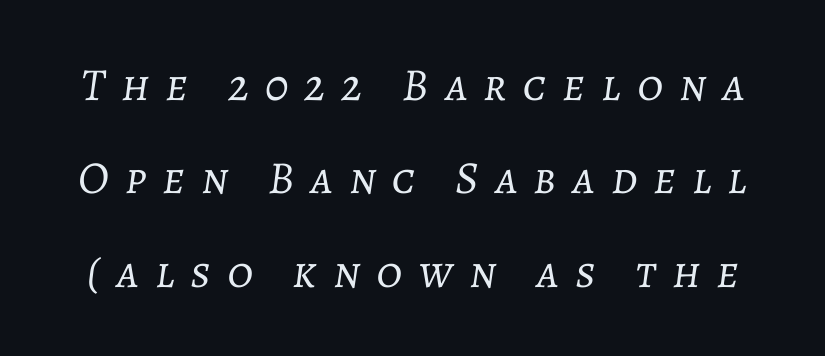
Quick note: underline off. Characters are canted at an angle relative to the baseline's perpendicular. This sample uses expanded letter spacing, leaving extra air between glyphs. Looks like regular typesetting: each glyph gets only the width it needs. Whoever set this chose breathing room over compactness in the vertical rhythm.
